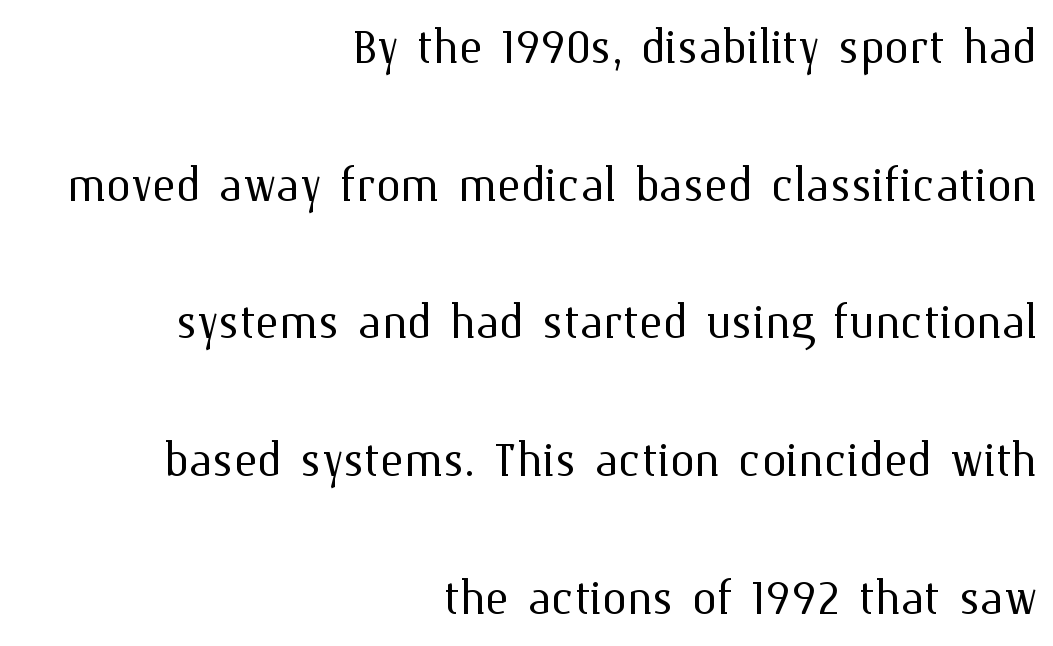
Q: Is the text bold? A: No.
Q: Is the text italic (slanted)? A: No, it is upright.
Q: Is the text underlined? A: No.
Q: How is the paragraph aligned? A: Right-aligned.
Q: Is the spacing between letters normal or unusually wide? A: Normal.
Q: Is the spacing between lines tight, normal or loose? A: Loose.
Q: Width (condensed, normal, or wide)? A: Normal.
Q: Stroke contrast? A: Medium.
Q: x-height? A: Medium.
Q: Monospaced? A: No.
